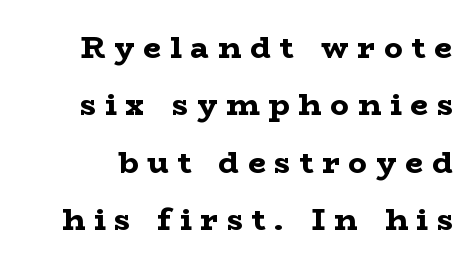
Q: Is the text bold? A: Yes.
Q: Is the text italic (slanted)? A: No, it is upright.
Q: Is the typeface a serif or a sans-serif typeface? A: Serif.
Q: Is the text underlined? A: No.
Q: Is the spacing between letters normal or unusually wide? A: Unusually wide.
Q: Width (condensed, normal, or wide)? A: Wide.
Q: Stroke contrast? A: Low.
Q: x-height? A: Medium.
Q: Monospaced? A: No.
